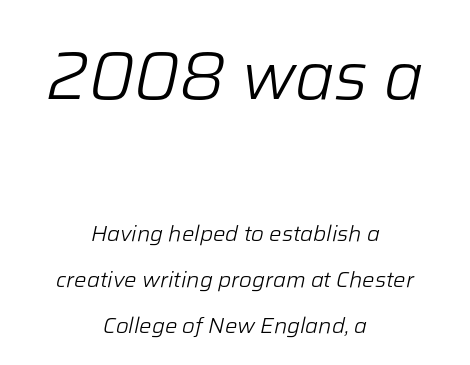
The image shows 67 px light type, italic (leaning right); set centered, loose line spacing (2.09x), normal letter spacing, not underlined; the first (top) block is 3.05x larger; low stroke contrast and a medium x-height.
